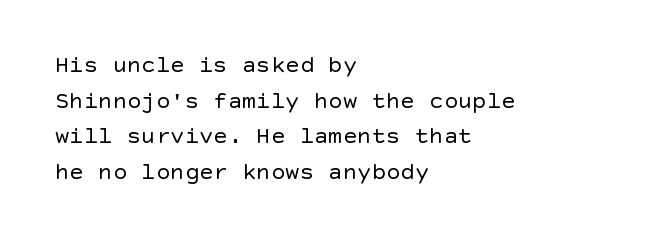
{"italic": "no", "bold": "no", "underline": "no", "align": "left", "line_spacing": "normal", "line_spacing_ratio": 1.48, "letter_spacing": "normal", "letter_spacing_em": 0.0, "glyph_px": 24}
